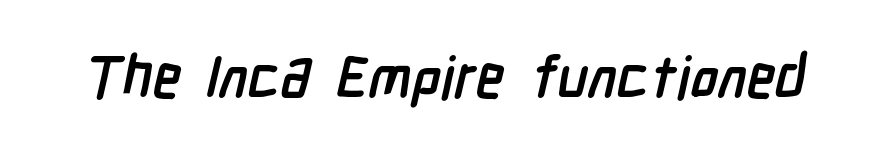
Q: Is the text bold? A: Yes.
Q: Is the typeface a serif or a sans-serif typeface? A: Sans-serif.
Q: Is the text underlined? A: No.
Q: Is the spacing between letters normal or unusually wide? A: Normal.
Q: Width (condensed, normal, or wide)? A: Condensed.
Q: Stroke contrast? A: Low.
Q: x-height? A: Medium.
Q: Monospaced? A: No.
